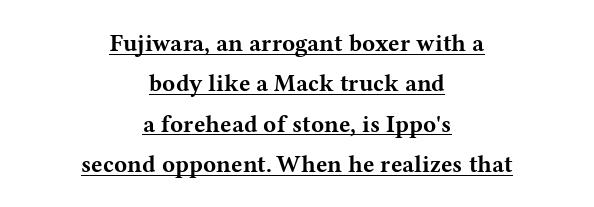
A typesetter would mark this as roman, not italic. Reading down the block, each line starts at a different indent, mirrored at its end. Summary of weight: heavy, a full bold. No extra tracking has been applied to these lines. The rows are spaced the way most documents space them. These characters rest on top of a visible drawn line.
